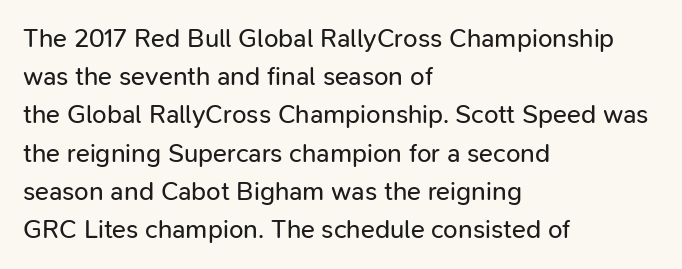
The image shows 26 px text type, upright; set left-aligned, normal line spacing (1.47x), normal letter spacing, not underlined.
